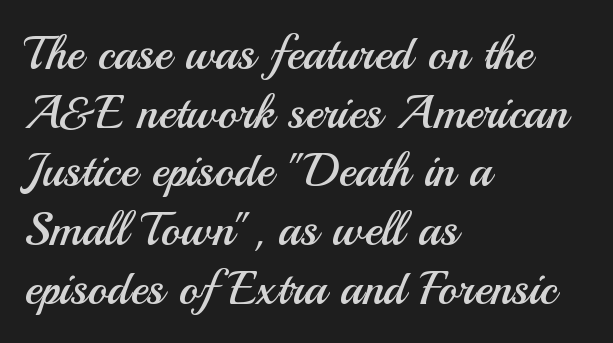
{"serif": "no", "bold": "no", "weight": "regular", "width": "normal", "stroke_contrast": "medium", "x_height": "small", "monospaced": "no", "underline": "no", "align": "left", "line_spacing": "normal", "line_spacing_ratio": 1.25, "letter_spacing": "normal", "letter_spacing_em": 0.0, "glyph_px": 47}
